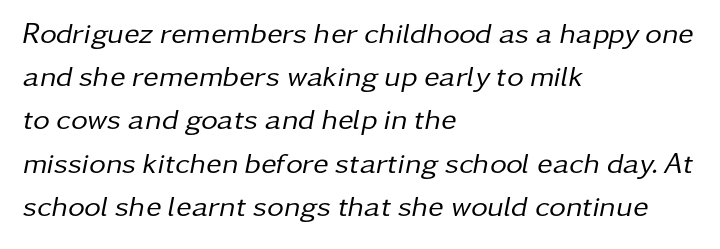
Tracking here is standard; glyphs follow each other at the usual distance. The gap between lines stays unmarked. Stroke thickness stays within the range of a standard reading face or lighter. Typeset ragged right — the left edge is the straight one. Is there much room between lines? A standard amount, neither cramped nor airy.
